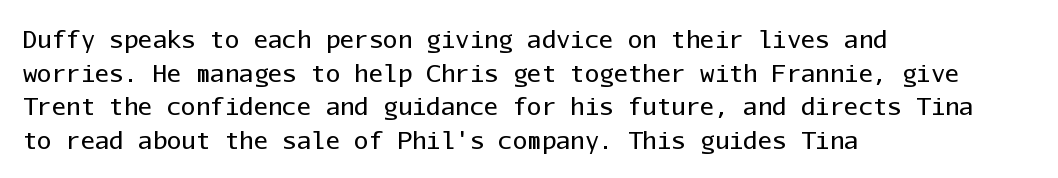
Q: Is the text bold? A: No.
Q: Is the text italic (slanted)? A: No, it is upright.
Q: Is the text underlined? A: No.
Q: How is the paragraph aligned? A: Left-aligned.
Q: Is the spacing between letters normal or unusually wide? A: Normal.
Q: Is the spacing between lines tight, normal or loose? A: Normal.
